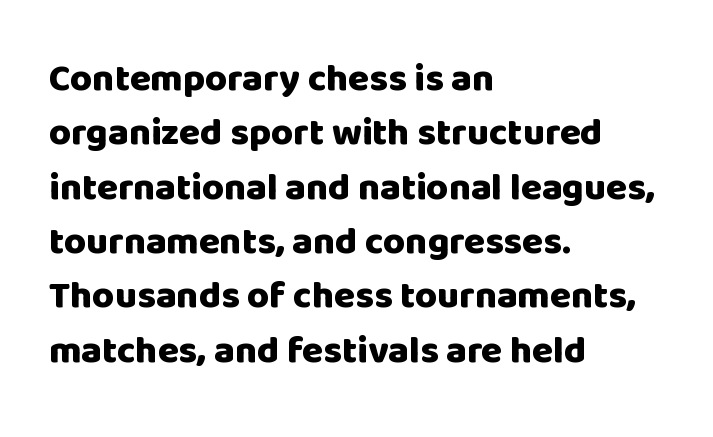
The image shows 38 px heavy sans-serif type, upright; set left-aligned, normal line spacing (1.43x), normal letter spacing, not underlined; low stroke contrast and a large x-height.
